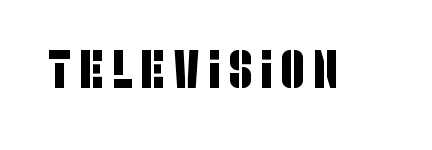
Here the designer chose a conventional face with non-uniform glyph widths. Just letters on the line, the space beneath them empty. The type family on display is of the sans-serif kind.
